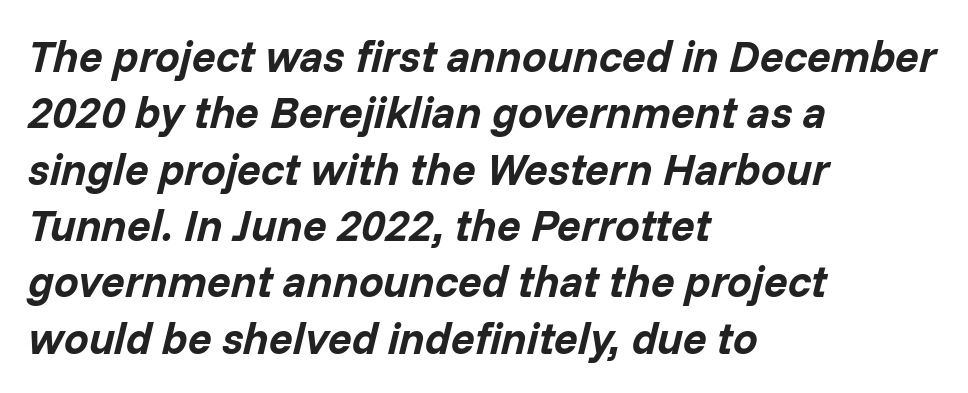
As a designer I'd log this as weight 700, bold. This sample uses plain, unmodified letter spacing. Evenly set lines give the paragraph a standard silhouette. Horizontal alignment here is leftward, the default for most running prose.
